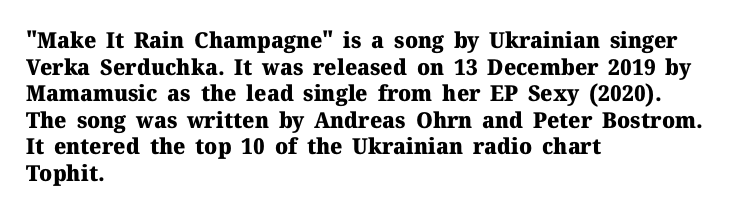
Q: Is the text bold? A: Yes.
Q: Is the text italic (slanted)? A: No, it is upright.
Q: Is the text underlined? A: No.
Q: How is the paragraph aligned? A: Left-aligned.
Q: Is the spacing between letters normal or unusually wide? A: Normal.
